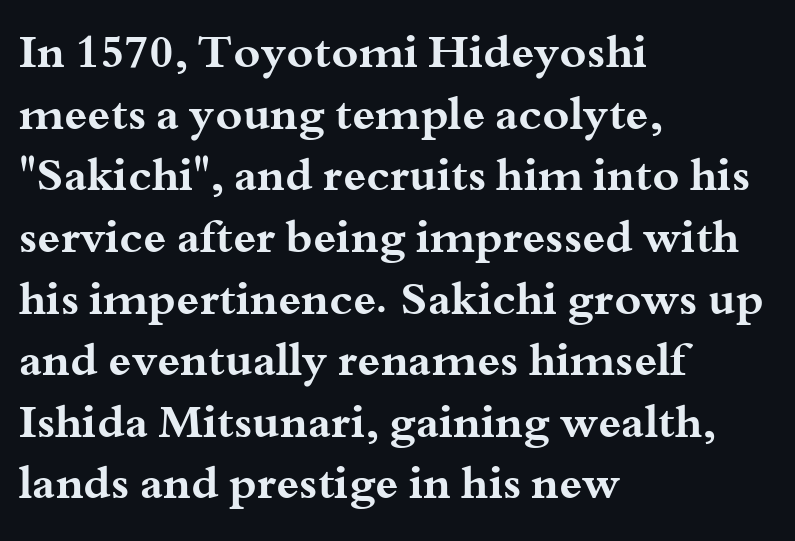
The image shows 46 px bold, wide serif type, upright; set left-aligned, normal line spacing (1.34x), normal letter spacing, not underlined; medium stroke contrast and a small x-height.
